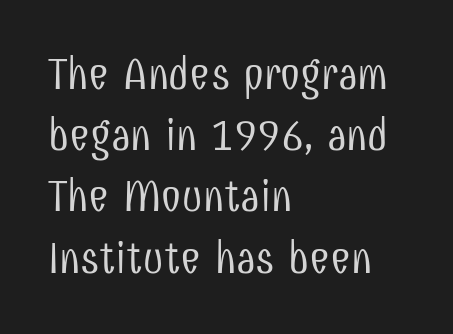
No letter is thick-stroked: the sample isn't bold. Is this a fixed-width face? No — the glyphs have proportional, varying widths. The tracking reads as untouched default to a designer's eye. These lines sit exactly where default settings would place them. The lettering holds an erect, upright posture throughout.
